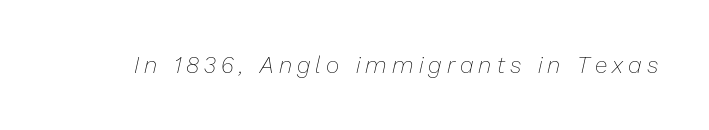
Clear beneath every line of the passage. Slanted lettering throughout. Is this a heavy cut? Hardly; it is regular or lighter. Words appear elongated and porous because spacing is wide.
